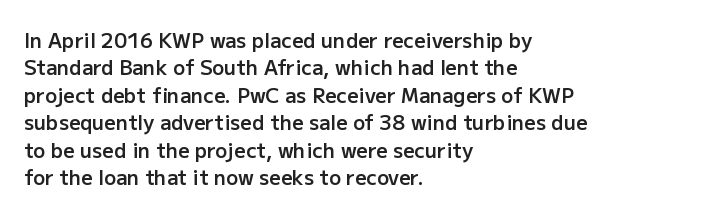
The specimen reads as upright at a glance. Each new line begins a customary step beneath the previous one. Has an underline been added? It has not. Its strokes are somewhat broadened, the hallmark of semibold type.
